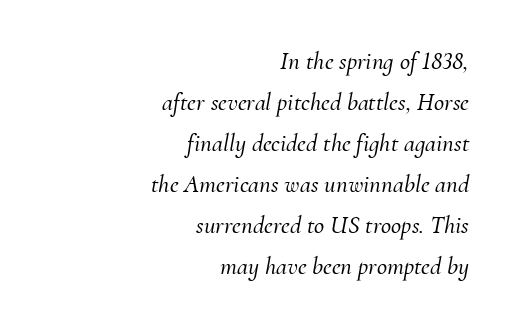
The image shows 25 px text type, italic (leaning right); set right-aligned, normal line spacing (1.64x), normal letter spacing, not underlined.
